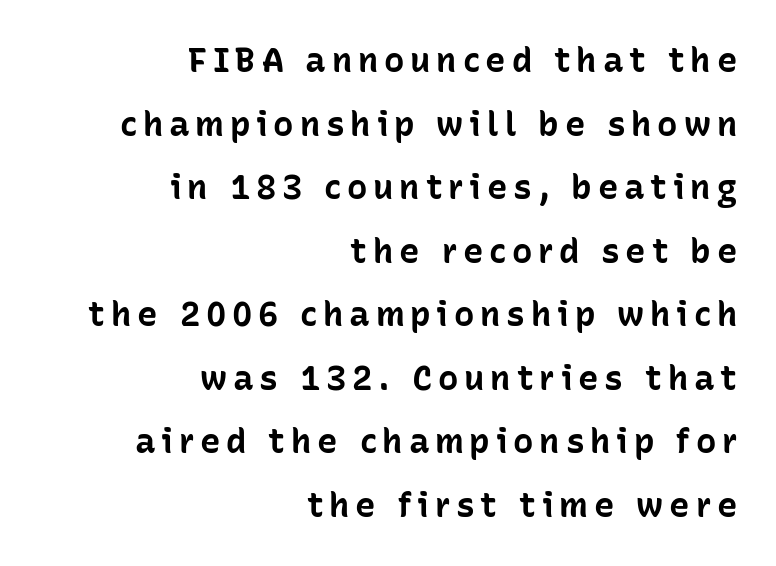
{"serif": "no", "italic": "no", "bold": "yes", "weight": "bold", "width": "normal", "stroke_contrast": "low", "x_height": "medium", "monospaced": "no", "underline": "no", "align": "right", "line_spacing_ratio": 1.87, "glyph_px": 34}
